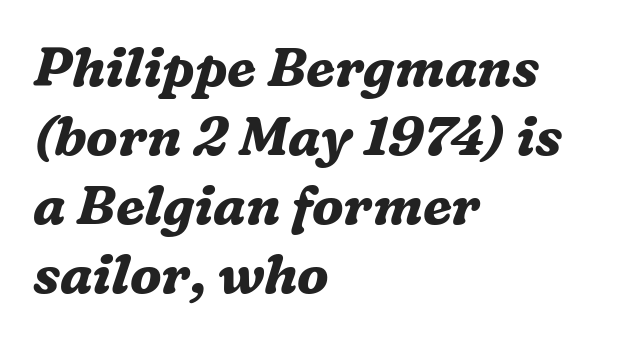
Glance below the letters and you will spot only blank space. The designer went with a serif here, giving each stem small feet. This sample has the flowing, uneven cadence of proportional lettering. Weight: bold. Glyph-to-glyph distance matches everyday printed text. The axis of the letterforms is tilted away from vertical.
